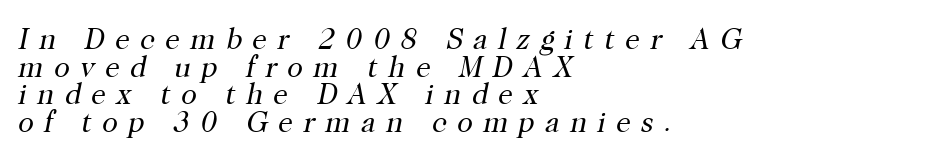
Each word looks stretched out because of the extra space between its letters. The letters are slanted; this is an italic face. Do the characters align in a grid? No, the font is proportional. Counters stay open thanks to moderate or lighter strokes. Honestly, there is no underline to notice here at all.
